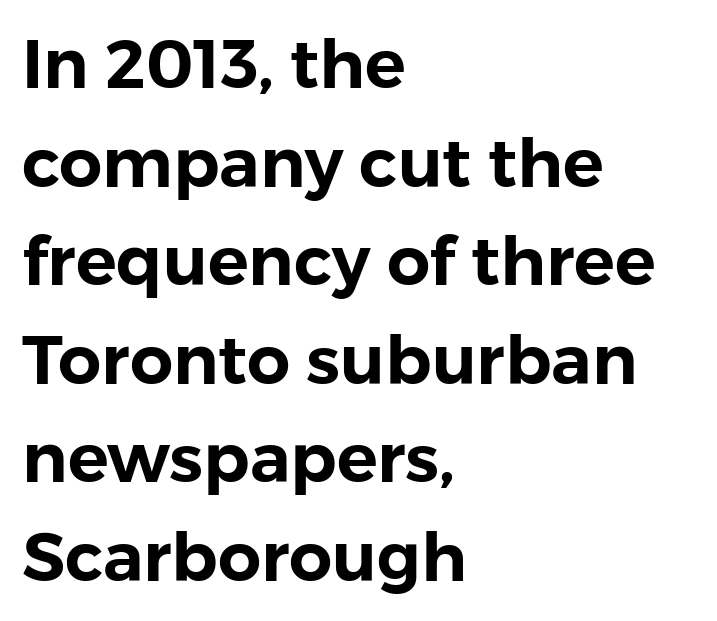
{"serif": "no", "italic": "no", "width": "normal", "stroke_contrast": "low", "x_height": "medium", "monospaced": "no", "underline": "no", "align": "left", "line_spacing": "normal", "line_spacing_ratio": 1.45, "letter_spacing": "normal", "letter_spacing_em": 0.0, "glyph_px": 68}
